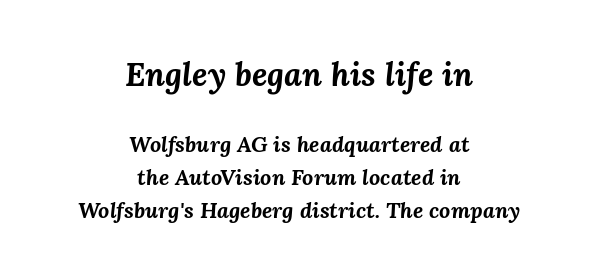
The rendering uses natural spacing where letterforms have individual widths. The passage shown leans; its letterforms are oblique. Set as a true bold cut, around the 700 mark. One-word summary of the alignment: center. What's the leading like? Ordinary, nothing unusual. Check the space under the baseline: it is left empty.
